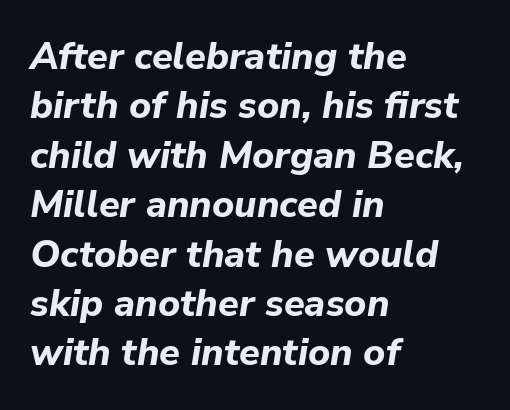
{"italic": "yes", "lean": "right", "slant_degrees": 9, "bold": "yes", "weight": "bold", "width": "normal", "stroke_contrast": "low", "x_height": "medium", "monospaced": "no", "underline": "no", "align": "left", "line_spacing": "normal", "line_spacing_ratio": 1.3, "letter_spacing": "normal", "letter_spacing_em": 0.0, "glyph_px": 38}
